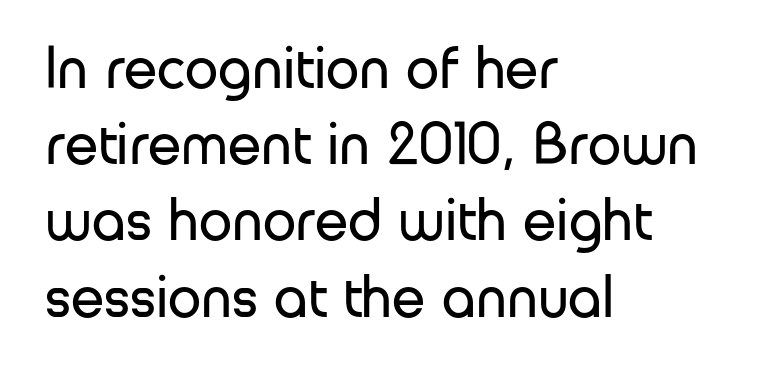
{"serif": "no", "italic": "no", "bold": "no", "weight": "regular", "width": "normal", "stroke_contrast": "low", "x_height": "medium", "monospaced": "no", "underline": "no", "align": "left", "line_spacing": "normal", "line_spacing_ratio": 1.27, "letter_spacing": "normal", "letter_spacing_em": 0.0, "glyph_px": 60}
